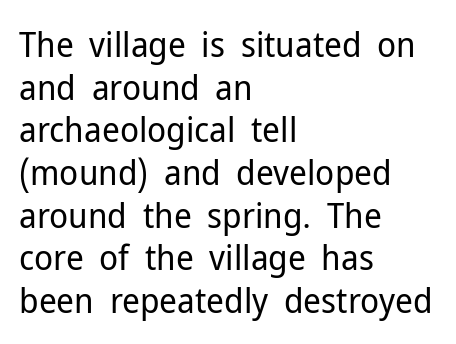
Q: Is the text bold? A: No.
Q: Is the text italic (slanted)? A: No, it is upright.
Q: Is the typeface a serif or a sans-serif typeface? A: Sans-serif.
Q: Is the text underlined? A: No.
Q: How is the paragraph aligned? A: Left-aligned.
Q: Is the spacing between letters normal or unusually wide? A: Normal.
Q: Width (condensed, normal, or wide)? A: Normal.
Q: Stroke contrast? A: Low.
Q: x-height? A: Medium.
Q: Monospaced? A: No.
